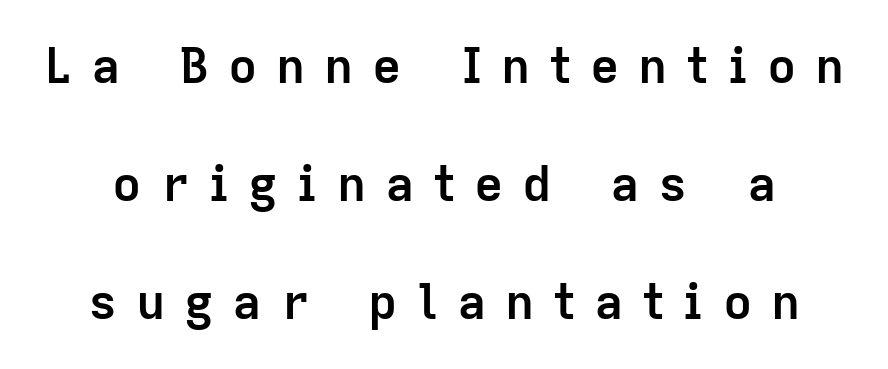
Type without underlining. The rendering uses natural spacing where letterforms have individual widths. Font category for this specimen: sans-serif. Notice the wide empty band between every row — that's loose leading. Compared with an ordinary text face, these strokes are far heavier — a full bold.
